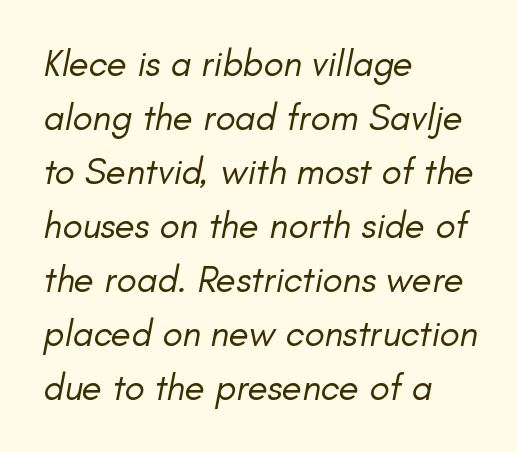
{"italic": "yes", "lean": "right", "slant_degrees": 11, "bold": "no", "weight": "regular", "width": "normal", "stroke_contrast": "low", "x_height": "small", "monospaced": "no", "underline": "no", "align": "left", "line_spacing": "normal", "line_spacing_ratio": 1.46, "letter_spacing": "normal", "letter_spacing_em": 0.0, "glyph_px": 37}
